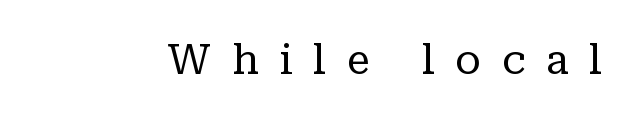
The image shows 42 px regular-weight serif type, upright; set unusually wide letter spacing (+0.49 em), not underlined; low stroke contrast and a medium x-height.
